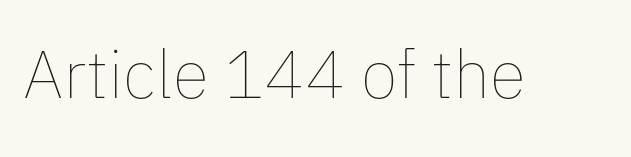
Q: Is the text bold? A: No.
Q: Is the text italic (slanted)? A: No, it is upright.
Q: Is the text underlined? A: No.
Q: Is the spacing between letters normal or unusually wide? A: Normal.
Q: Width (condensed, normal, or wide)? A: Normal.
Q: Stroke contrast? A: Low.
Q: x-height? A: Medium.
Q: Monospaced? A: No.
